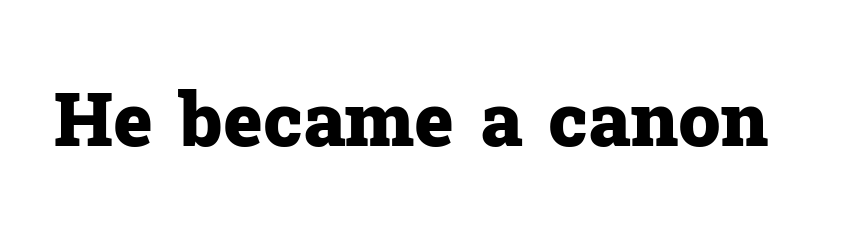
Serifs: yes, visible at the terminals of the letterforms. Is the type bold? Yes — the strokes are clearly thick and heavy. Underline: absent. Every stem runs plumb, perpendicular to the baseline. Default kerning and tracking; the words read as compact shapes. Looks like regular typesetting: each glyph gets only the width it needs.
